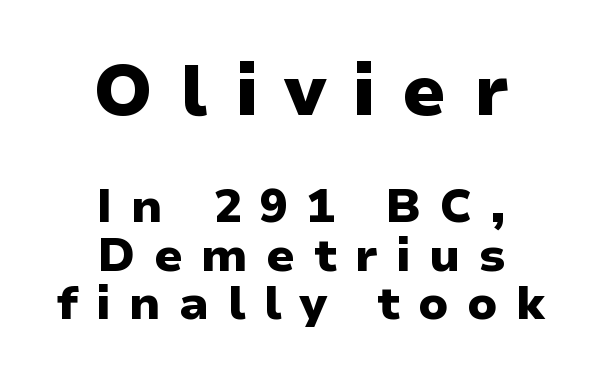
{"serif": "no", "italic": "no", "bold": "yes", "weight": "heavy", "width": "normal", "stroke_contrast": "low", "x_height": "medium", "monospaced": "no", "underline": "no", "align": "center", "line_spacing": "tight", "line_spacing_ratio": 1.04, "letter_spacing": "wide", "letter_spacing_em": 0.38, "larger_block": "first", "size_ratio": 1.51, "glyph_px": 71}
